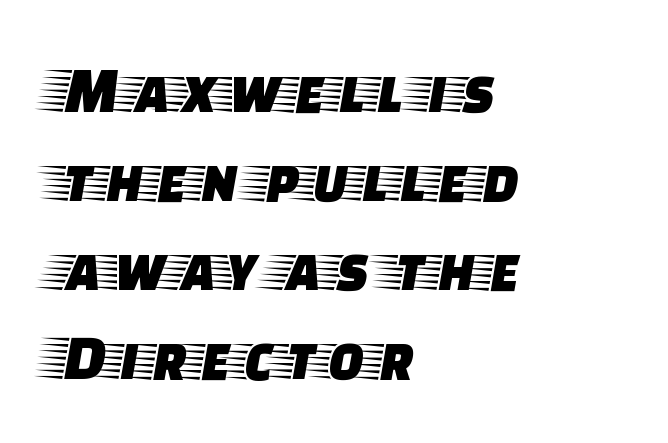
The specimen omits any rule beneath the text block's lines. A typesetter would call this leading conventional body-copy spacing. In terms of letterspacing, this is plain default setting. Line beginnings align vertically; line endings do not. A typesetter would call this proportional, since set widths differ per character.
